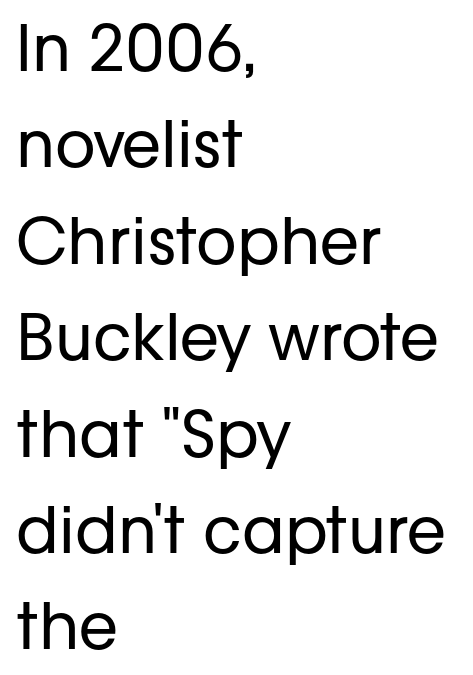
{"serif": "no", "italic": "no", "bold": "no", "weight": "regular", "width": "normal", "stroke_contrast": "low", "x_height": "medium", "monospaced": "no", "underline": "no", "align": "left", "line_spacing": "normal", "line_spacing_ratio": 1.53, "letter_spacing": "normal", "letter_spacing_em": 0.0, "glyph_px": 63}
